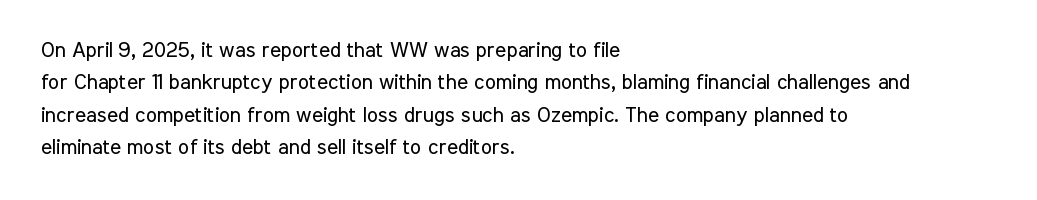
Q: Is the text bold? A: No.
Q: Is the text italic (slanted)? A: No, it is upright.
Q: Is the text underlined? A: No.
Q: How is the paragraph aligned? A: Left-aligned.
Q: Is the spacing between letters normal or unusually wide? A: Normal.
Q: Is the spacing between lines tight, normal or loose? A: Normal.
